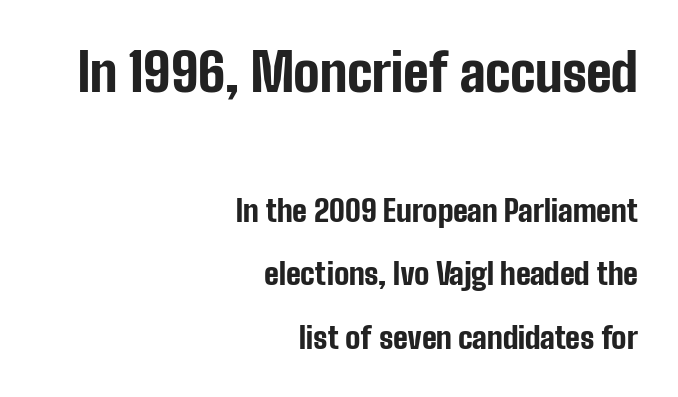
The image shows 52 px bold, condensed sans-serif type, upright; set right-aligned, loose line spacing (2.12x), normal letter spacing, not underlined; the first (top) block is 1.73x larger; low stroke contrast and a medium x-height.
